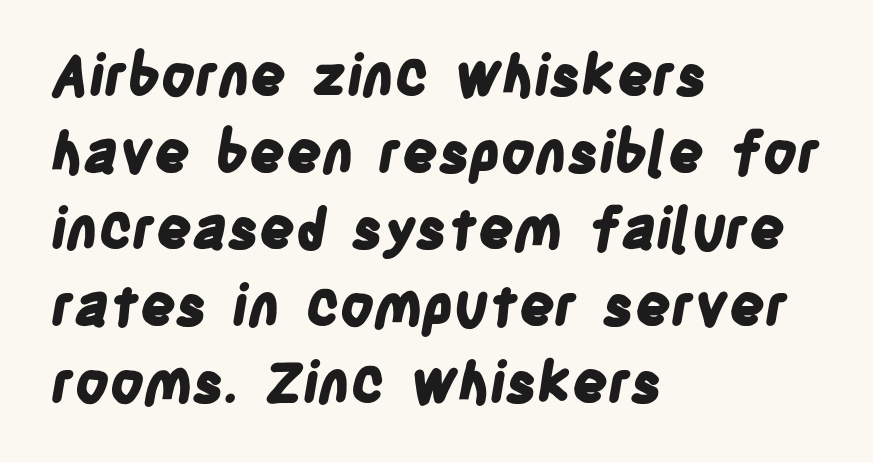
{"serif": "no", "bold": "yes", "weight": "bold", "width": "condensed", "stroke_contrast": "low", "x_height": "large", "monospaced": "no", "underline": "no", "align": "left", "line_spacing": "normal", "line_spacing_ratio": 1.37, "letter_spacing": "normal", "letter_spacing_em": 0.0, "glyph_px": 56}
